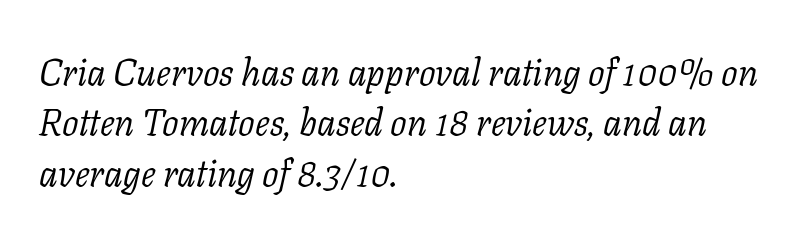
{"serif": "yes", "italic": "yes", "lean": "right", "slant_degrees": 11, "bold": "no", "weight": "light", "width": "normal", "stroke_contrast": "low", "x_height": "medium", "monospaced": "no", "underline": "no", "align": "left", "line_spacing": "normal", "line_spacing_ratio": 1.36, "letter_spacing": "normal", "letter_spacing_em": 0.0, "glyph_px": 37}
